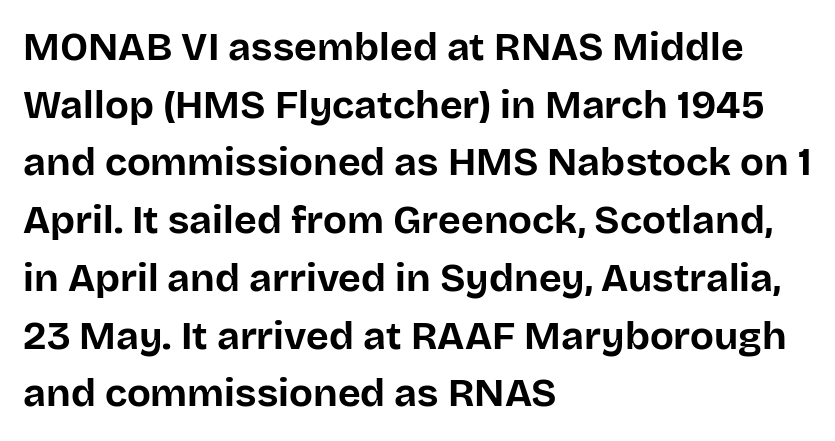
The image shows 39 px bold sans-serif type, upright; set left-aligned, normal line spacing (1.48x), normal letter spacing, not underlined; low stroke contrast and a large x-height.
